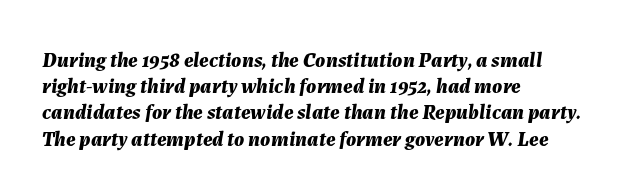
The image shows 21 px bold type, italic (leaning right); set left-aligned, normal line spacing (1.25x), normal letter spacing, not underlined.
